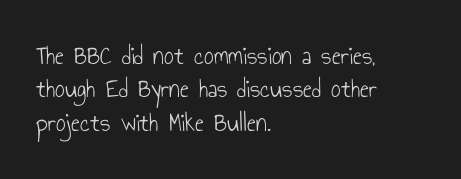
Q: Is the text bold? A: No.
Q: Is the text italic (slanted)? A: No, it is upright.
Q: Is the text underlined? A: No.
Q: How is the paragraph aligned? A: Left-aligned.
Q: Is the spacing between letters normal or unusually wide? A: Normal.
